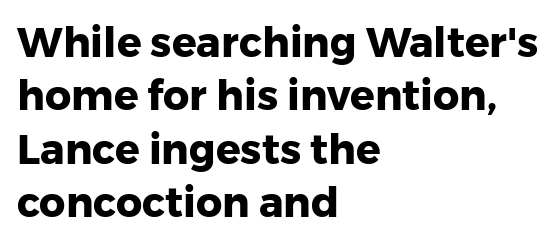
Every character sits straight up, as roman type does. Descenders hang freely into open space. The characters look thick and weighty, a clear bold. Each letter's strokes conclude bluntly, with no projecting serifs. Regular leading. Is this a fixed-width face? No — the glyphs have proportional, varying widths.
